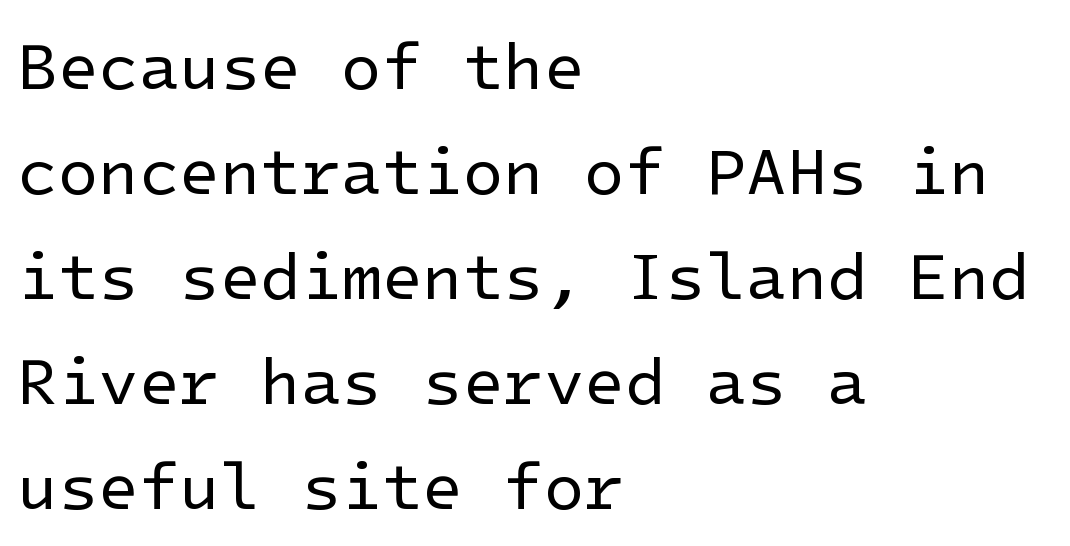
{"serif": "no", "italic": "no", "bold": "no", "weight": "regular", "width": "normal", "stroke_contrast": "low", "x_height": "medium", "underline": "no", "align": "left", "line_spacing": "normal", "line_spacing_ratio": 1.59, "letter_spacing": "normal", "letter_spacing_em": 0.0, "glyph_px": 66}
